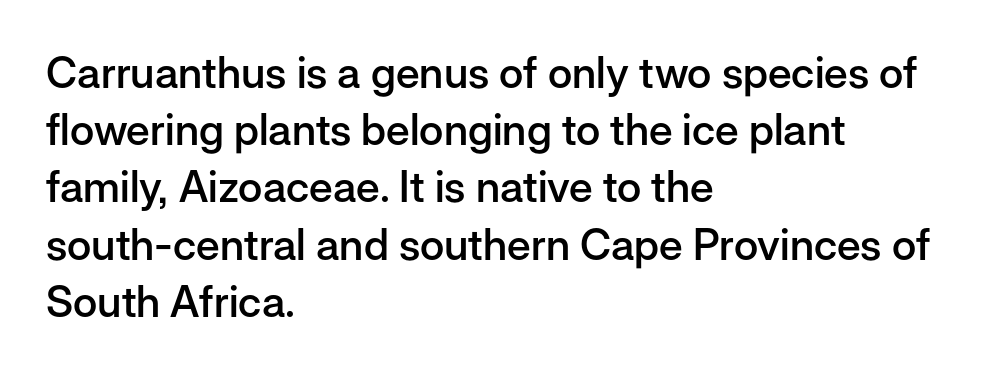
The image shows 43 px semibold sans-serif type, upright; set left-aligned, normal line spacing (1.33x), normal letter spacing, not underlined; low stroke contrast and a medium x-height.
